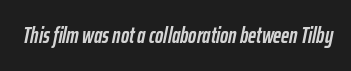
{"italic": "yes", "lean": "right", "slant_degrees": 12, "bold": "yes", "underline": "no", "letter_spacing": "normal", "letter_spacing_em": 0.0, "glyph_px": 22}
